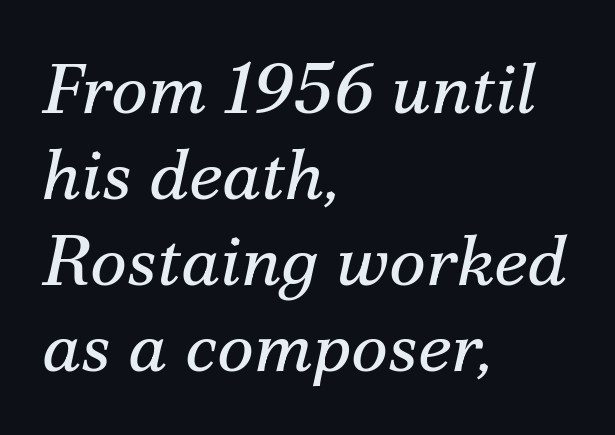
The image shows 71 px regular-weight serif type, italic (leaning right); set left-aligned, line spacing 1.21x, normal letter spacing, not underlined; medium stroke contrast and a small x-height.
